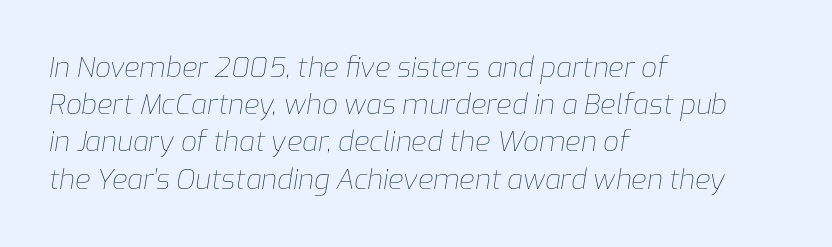
The image shows 28 px thin type, italic (leaning right); set left-aligned, normal line spacing (1.33x), normal letter spacing, not underlined; low stroke contrast and a medium x-height.
